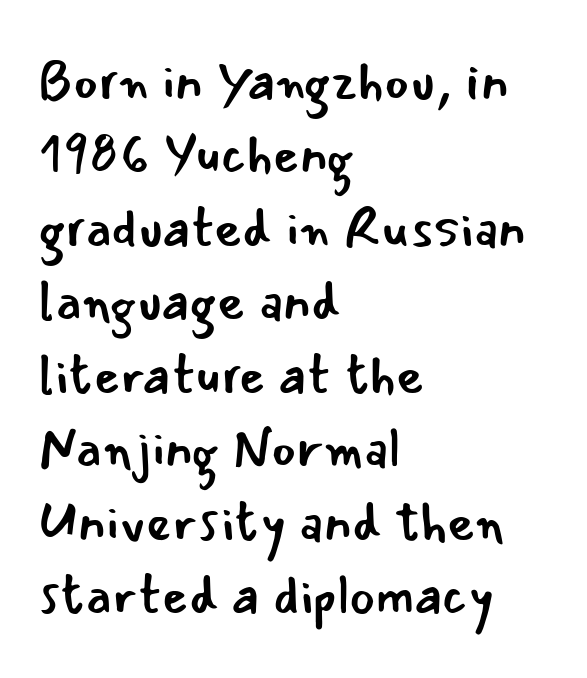
{"serif": "no", "italic": "no", "bold": "no", "weight": "regular", "width": "normal", "stroke_contrast": "low", "x_height": "small", "monospaced": "no", "underline": "no", "align": "left", "line_spacing": "normal", "line_spacing_ratio": 1.36, "letter_spacing": "normal", "letter_spacing_em": 0.0, "glyph_px": 54}
